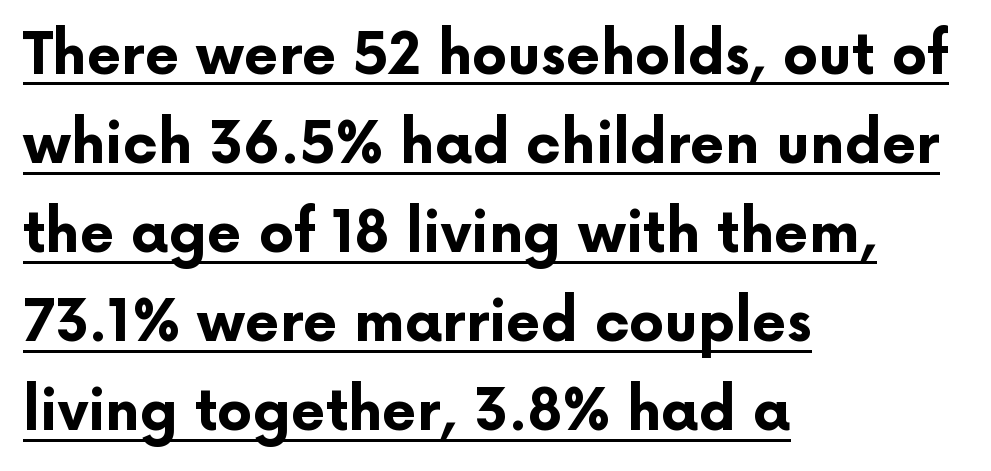
The image shows 56 px bold sans-serif type, upright; set left-aligned, normal line spacing (1.59x), normal letter spacing, underlined; low stroke contrast and a medium x-height.
